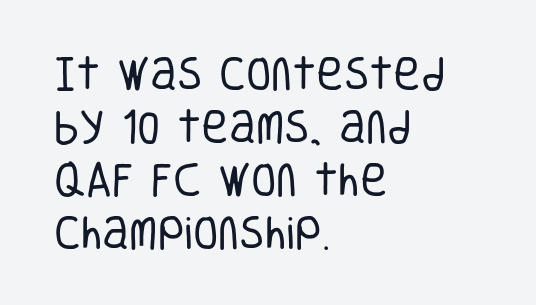
The image shows 37 px regular-weight, condensed sans-serif type, upright; set left-aligned, normal line spacing (1.43x), normal letter spacing, not underlined; low stroke contrast and a large x-height.
